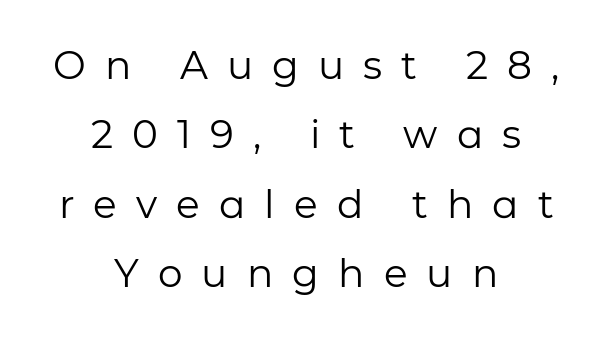
Short note: letters widely spaced. The typeface chosen for these lines omits serifs. A typesetter would call this proportional, since set widths differ per character. Tall strokes in this sample are plumb rather than angled.
